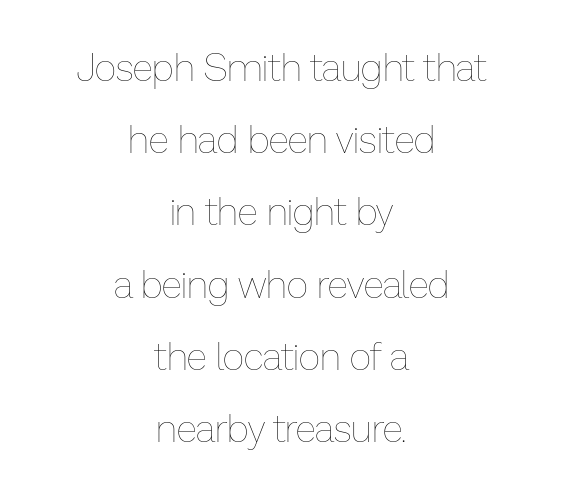
Q: Is the text bold? A: No.
Q: Is the text italic (slanted)? A: No, it is upright.
Q: Is the text underlined? A: No.
Q: How is the paragraph aligned? A: Centered.
Q: Is the spacing between letters normal or unusually wide? A: Normal.
Q: Is the spacing between lines tight, normal or loose? A: Loose.
Q: Width (condensed, normal, or wide)? A: Normal.
Q: Stroke contrast? A: Low.
Q: x-height? A: Medium.
Q: Monospaced? A: No.
